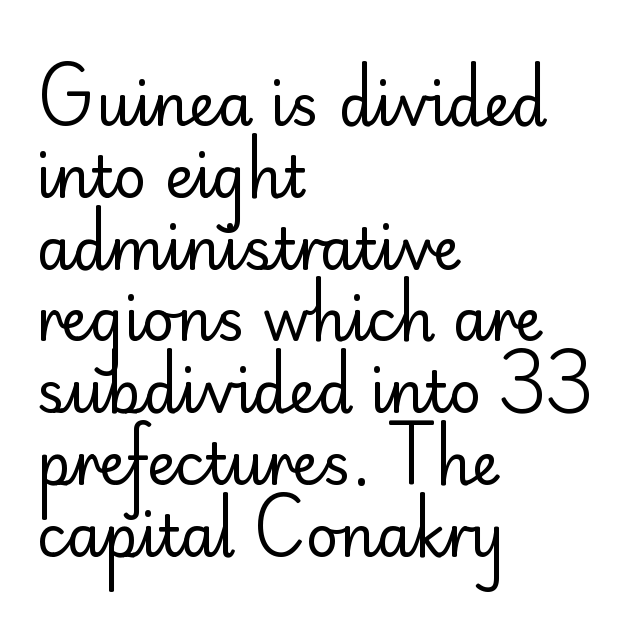
{"serif": "no", "italic": "no", "bold": "no", "weight": "regular", "width": "normal", "stroke_contrast": "low", "x_height": "small", "monospaced": "no", "underline": "no", "align": "left", "line_spacing": "normal", "line_spacing_ratio": 1.26, "letter_spacing": "normal", "letter_spacing_em": 0.0, "glyph_px": 57}
